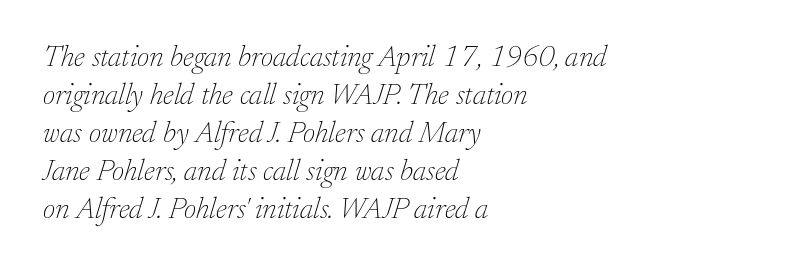
Q: Is the text bold? A: No.
Q: Is the text italic (slanted)? A: Yes, it leans right by about 17 degrees.
Q: Is the typeface a serif or a sans-serif typeface? A: Serif.
Q: Is the text underlined? A: No.
Q: How is the paragraph aligned? A: Left-aligned.
Q: Is the spacing between letters normal or unusually wide? A: Normal.
Q: Is the spacing between lines tight, normal or loose? A: Normal.
Q: Width (condensed, normal, or wide)? A: Normal.
Q: Stroke contrast? A: Low.
Q: x-height? A: Small.
Q: Monospaced? A: No.
